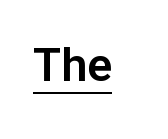
Q: Is the text italic (slanted)? A: No, it is upright.
Q: Is the typeface a serif or a sans-serif typeface? A: Sans-serif.
Q: Is the text underlined? A: Yes.
Q: Is the spacing between letters normal or unusually wide? A: Normal.
Q: Width (condensed, normal, or wide)? A: Normal.
Q: Stroke contrast? A: Low.
Q: x-height? A: Medium.
Q: Monospaced? A: No.
